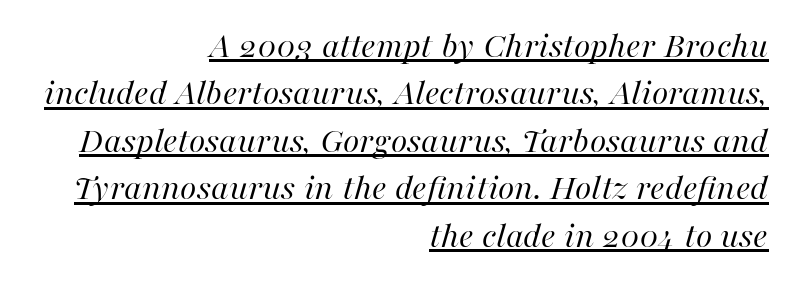
{"italic": "yes", "lean": "right", "slant_degrees": 16, "bold": "no", "weight": "regular", "width": "normal", "stroke_contrast": "high", "x_height": "medium", "monospaced": "no", "underline": "yes", "align": "right", "line_spacing": "normal", "line_spacing_ratio": 1.25, "letter_spacing": "normal", "letter_spacing_em": 0.0, "glyph_px": 38}
